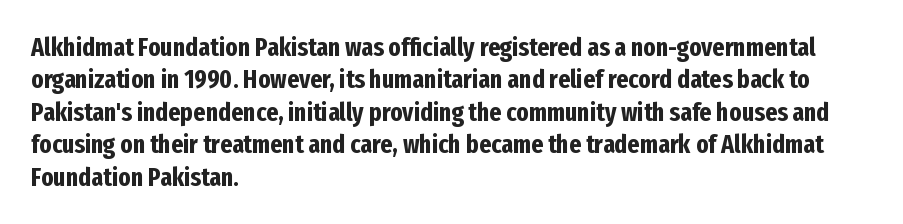
Interline gaps are of average width in this sample. Words float on clear page, feet unadorned. Weight check: bold — yes, fully. These lines were composed using upright roman letters.
